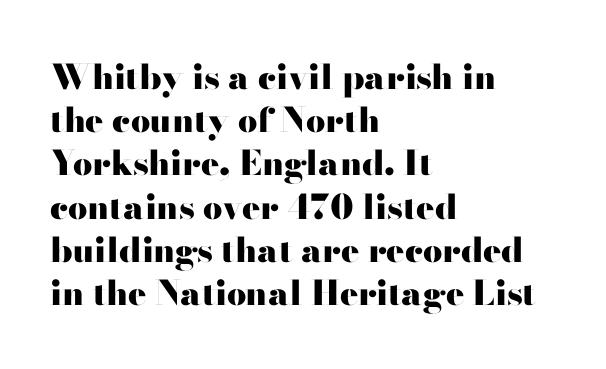
Standard letterfit; no display-style spreading of the glyphs. Each line starts at the same left margin while the right side varies. The space beneath each line is pristine and unruled. Chunky letters — that's bold for sure. This is roman type, the default non-slanted kind. Does the type have serifs? No, each stem ends abruptly.
